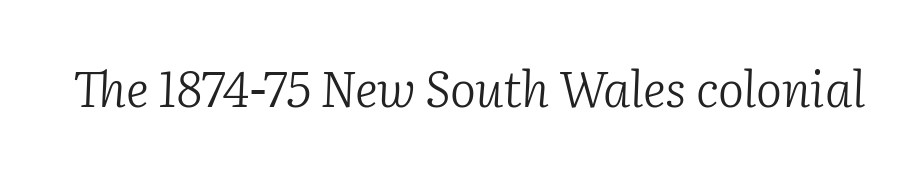
Between one letter and the next there's only the usual sliver of space. Only glyphs here, with clear space below each row. To sum up the face: it has serifs. A light-to-regular cut is what we see here. When letters slant like this, we call the style italic.
